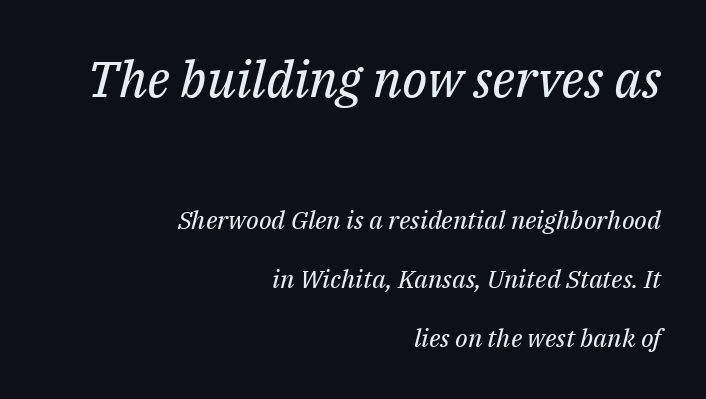
The image shows 50 px regular-weight serif type, italic (leaning right); set right-aligned, loose line spacing (2.36x), normal letter spacing, not underlined; the first (top) block is 2.0x larger; medium stroke contrast and a medium x-height.
